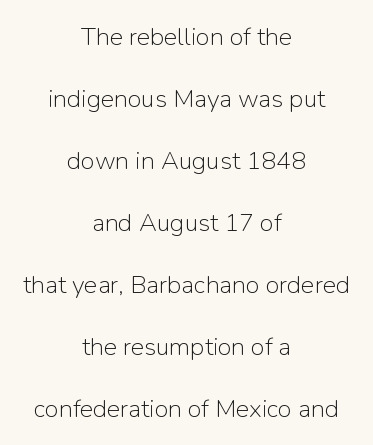
{"italic": "no", "bold": "no", "underline": "no", "align": "center", "line_spacing": "loose", "line_spacing_ratio": 2.48, "letter_spacing": "normal", "letter_spacing_em": 0.0, "glyph_px": 25}
